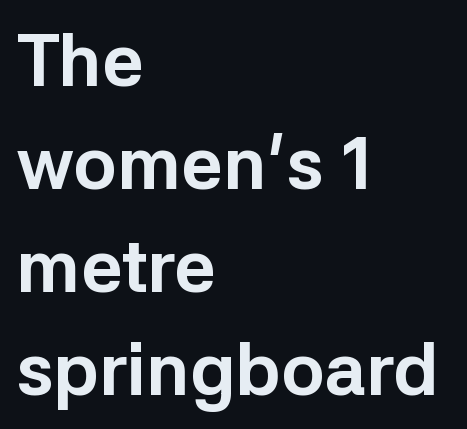
The image shows 73 px bold sans-serif type, upright; set left-aligned, normal line spacing (1.41x), normal letter spacing, not underlined; low stroke contrast and a medium x-height.
